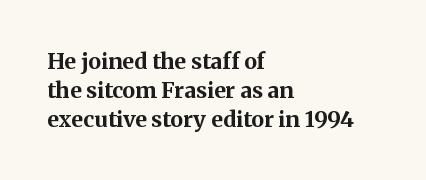
The image shows 22 px bold type, upright; set left-aligned, normal line spacing (1.31x), normal letter spacing, not underlined.
